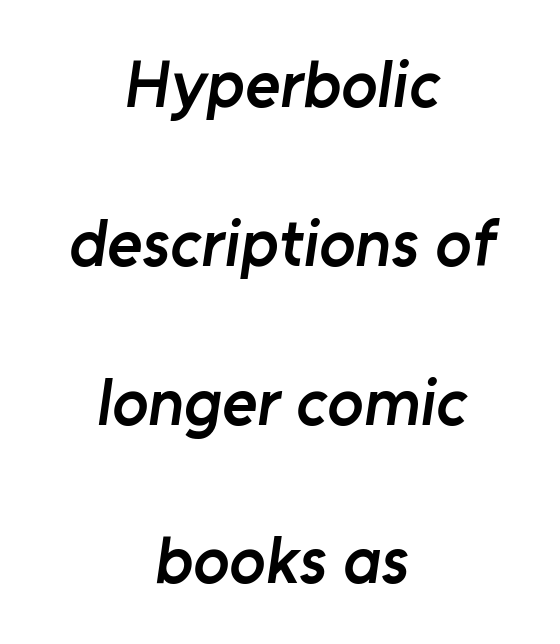
The image shows 67 px semibold sans-serif type; set centered, loose line spacing (2.37x), normal letter spacing, not underlined; low stroke contrast and a medium x-height.
